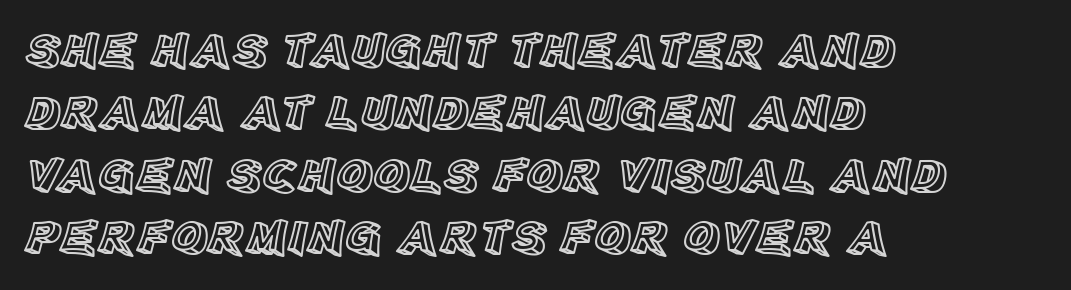
{"width": "normal", "x_height": "large", "monospaced": "no", "underline": "no", "align": "left", "line_spacing": "normal", "line_spacing_ratio": 1.25, "letter_spacing": "normal", "letter_spacing_em": 0.0, "glyph_px": 50}
